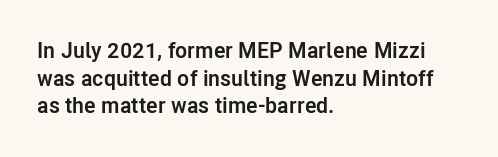
{"italic": "no", "bold": "yes", "underline": "no", "align": "left", "line_spacing": "normal", "line_spacing_ratio": 1.26, "letter_spacing": "normal", "letter_spacing_em": 0.0, "glyph_px": 22}
